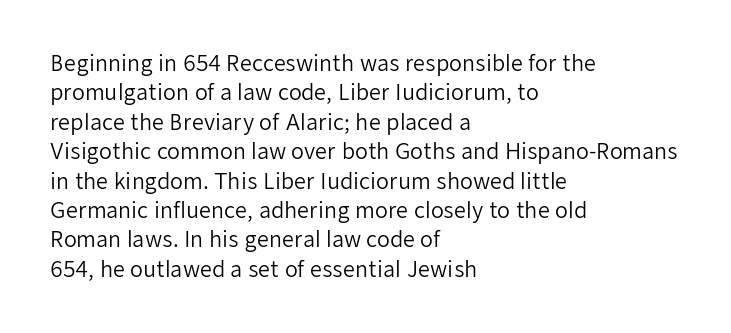
A clean baseline with only descenders dipping below it. If you drew a line through each stem, it would be perfectly vertical. Honestly, the row spacing looks completely unremarkable. Is this a heavy cut? Hardly; it is regular or lighter.
